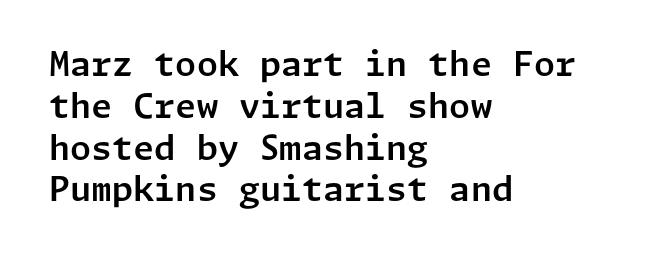
These lines were composed using upright roman letters. Compared with typical body copy, the letter spacing here is the same. This sample uses a sans-serif face. The setting favours the left margin, as ordinary paragraphs usually do. Glance below the letters and you will spot only blank space.
